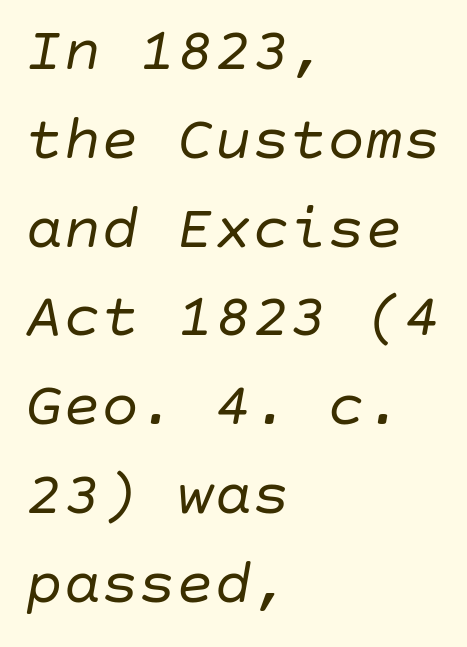
Descenders hang freely into open space. These lines are set flush left with a ragged right edge. Each new line begins a customary step beneath the previous one. You can tell it's italic because the verticals aren't actually vertical. In terms of letterspacing, this is plain default setting.
